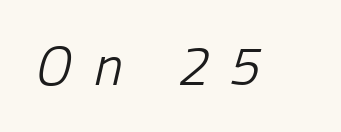
{"serif": "no", "bold": "no", "weight": "light", "width": "normal", "stroke_contrast": "low", "x_height": "medium", "monospaced": "no", "underline": "no", "letter_spacing": "wide", "letter_spacing_em": 0.39, "glyph_px": 55}
